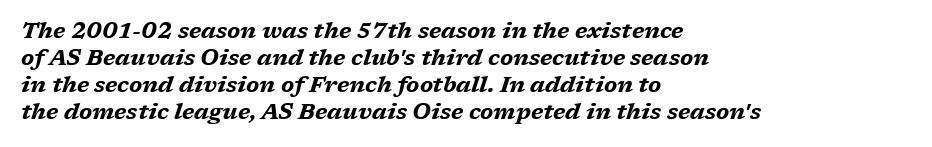
Q: Is the text bold? A: Yes.
Q: Is the text italic (slanted)? A: Yes, it leans right by about 17 degrees.
Q: Is the text underlined? A: No.
Q: How is the paragraph aligned? A: Left-aligned.
Q: Is the spacing between letters normal or unusually wide? A: Normal.
